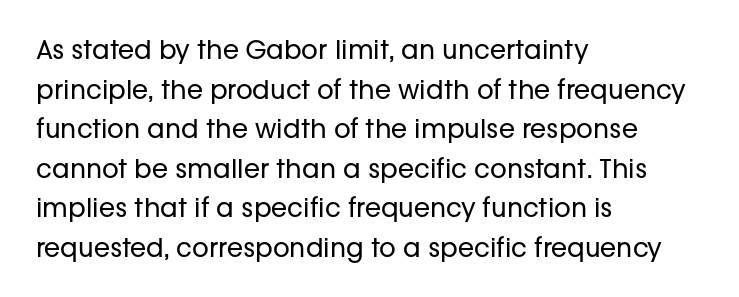
The image shows 26 px text type, upright; set left-aligned, normal line spacing (1.52x), normal letter spacing, not underlined.
